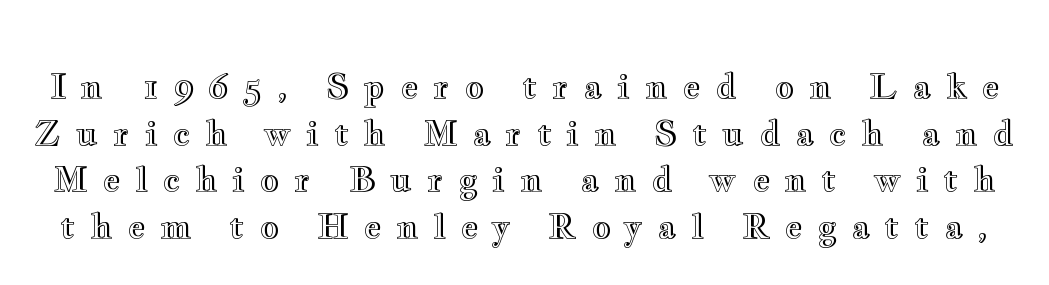
A roman cut, with each character standing at attention. Inter-character spacing is expanded well beyond the font's built-in metrics. These lines are rendered in a variable-pitch font. Underline: absent.
